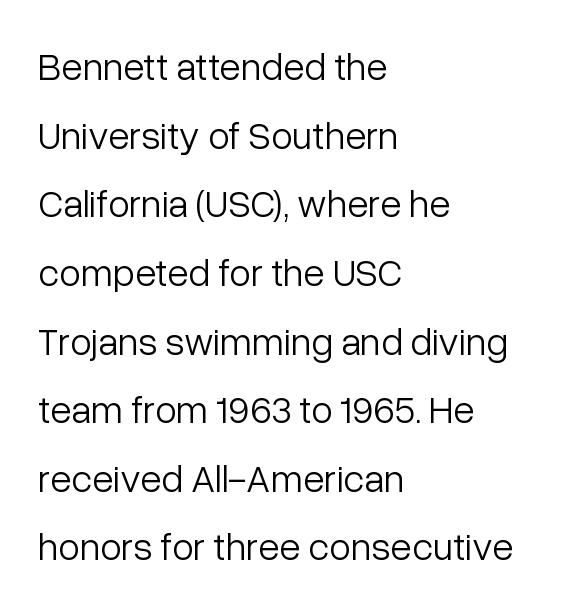
{"serif": "no", "italic": "no", "bold": "no", "weight": "light", "width": "normal", "stroke_contrast": "low", "x_height": "medium", "monospaced": "no", "underline": "no", "align": "left", "line_spacing_ratio": 1.76, "letter_spacing": "normal", "letter_spacing_em": 0.0, "glyph_px": 39}
